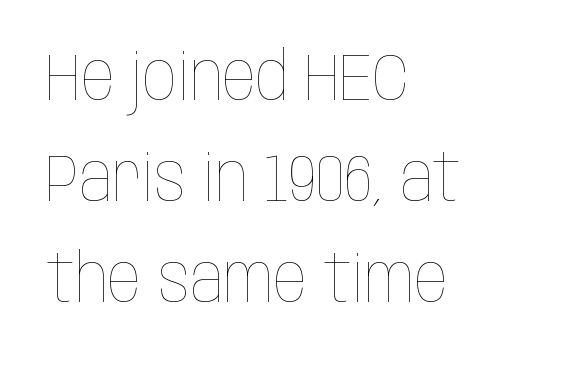
The image shows 67 px thin, condensed type, upright; set left-aligned, normal line spacing (1.51x), normal letter spacing, not underlined; low stroke contrast and a large x-height.
